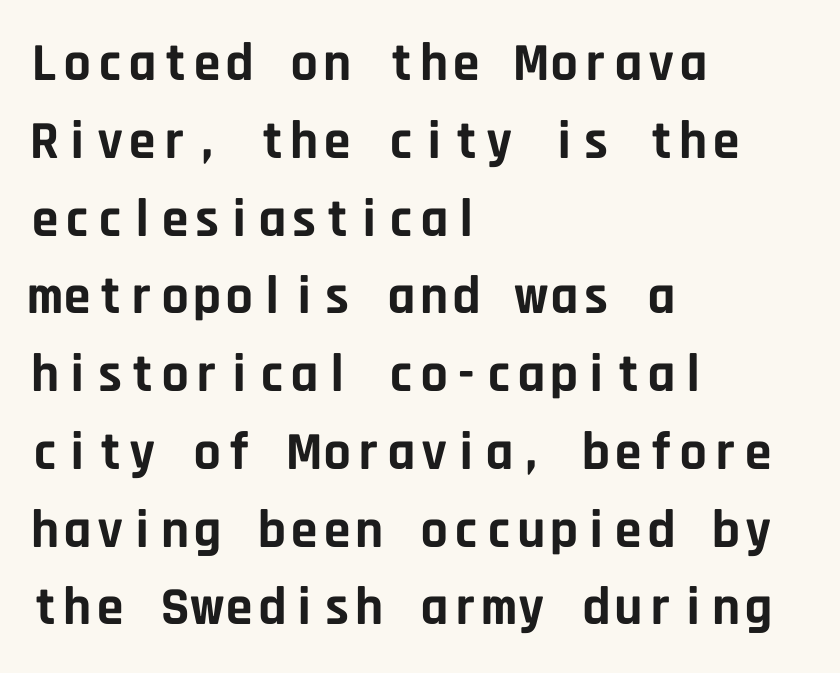
The line-height multiplier appears to be the usual default. Heavy-handed strokes throughout: this text is bold. No italicization has been applied; the sample stays upright. Layout note: lines flush left. The strip under each line holds only bare page. Is this a fixed-width face? Yes — each glyph sits in an identical cell.
